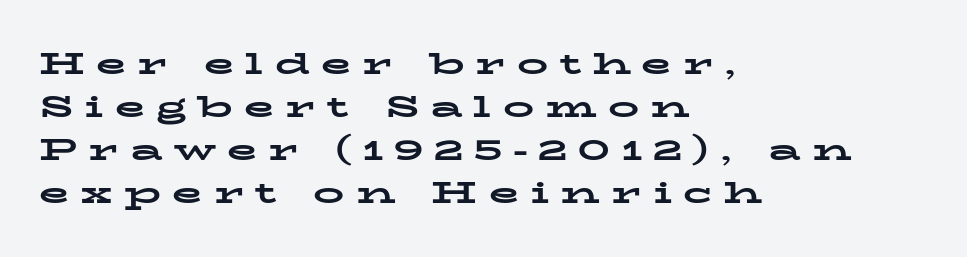
{"serif": "yes", "italic": "no", "bold": "yes", "weight": "bold", "width": "wide", "stroke_contrast": "low", "x_height": "medium", "monospaced": "no", "underline": "no", "align": "left", "line_spacing": "normal", "line_spacing_ratio": 1.39, "letter_spacing": "wide", "letter_spacing_em": 0.36, "glyph_px": 31}
